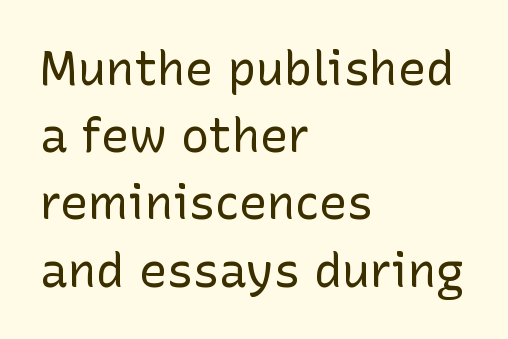
One glance says typical: line gaps are just what's usual. Decoration check: the copy has no underline. The lettering stays uniformly vertical, giving the passage a roman look. Does extra space separate the letters? No, they use regular spacing.
